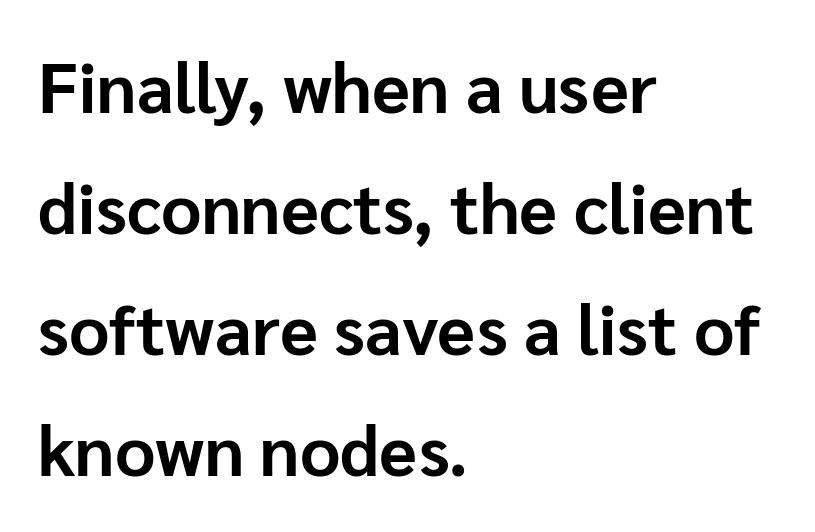
The image shows 70 px bold sans-serif type, upright; set left-aligned, line spacing 1.73x, normal letter spacing, not underlined; low stroke contrast and a medium x-height.
